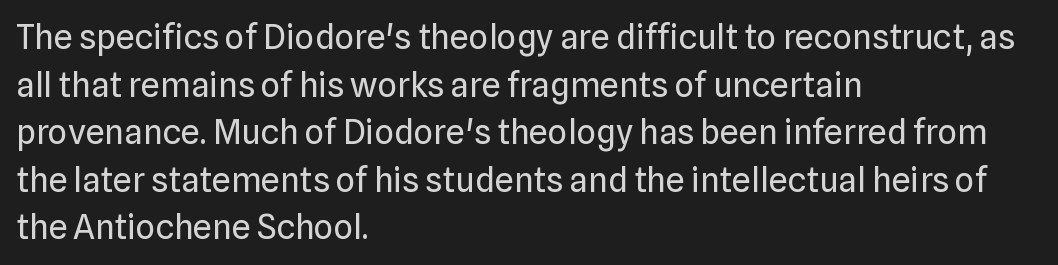
Q: Is the text bold? A: No.
Q: Is the text italic (slanted)? A: No, it is upright.
Q: Is the typeface a serif or a sans-serif typeface? A: Sans-serif.
Q: Is the text underlined? A: No.
Q: How is the paragraph aligned? A: Left-aligned.
Q: Is the spacing between letters normal or unusually wide? A: Normal.
Q: Is the spacing between lines tight, normal or loose? A: Normal.
Q: Width (condensed, normal, or wide)? A: Normal.
Q: Stroke contrast? A: Low.
Q: x-height? A: Medium.
Q: Monospaced? A: No.
